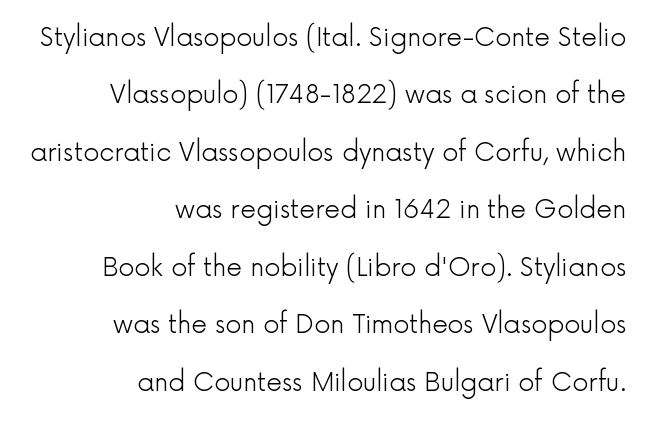
{"italic": "no", "bold": "no", "underline": "no", "align": "right", "line_spacing": "loose", "line_spacing_ratio": 2.3, "letter_spacing": "normal", "letter_spacing_em": 0.0, "glyph_px": 25}
